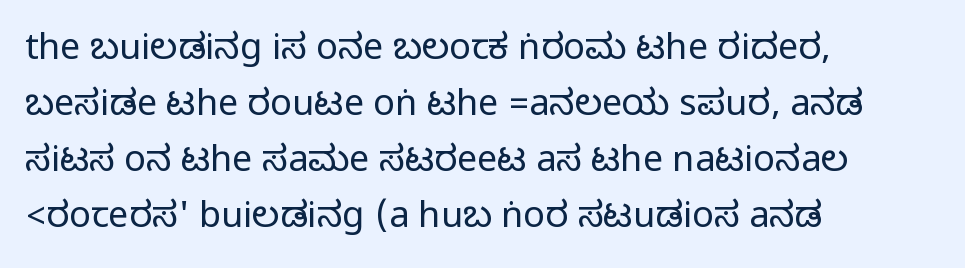
The image shows 36 px condensed sans-serif type, upright; set left-aligned, normal line spacing (1.56x), normal letter spacing, not underlined; medium stroke contrast.
